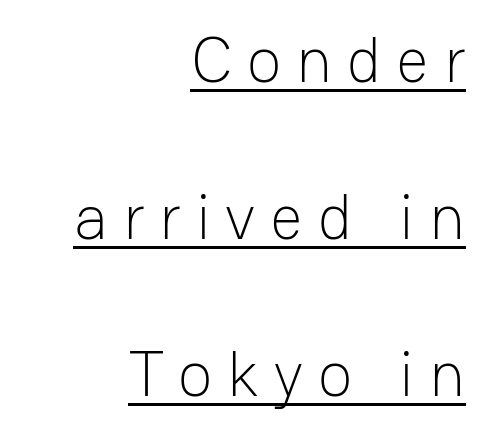
{"serif": "no", "italic": "no", "bold": "no", "weight": "light", "width": "normal", "stroke_contrast": "low", "x_height": "medium", "monospaced": "no", "underline": "yes", "align": "right", "line_spacing": "loose", "line_spacing_ratio": 2.45, "letter_spacing": "wide", "letter_spacing_em": 0.23, "glyph_px": 64}
